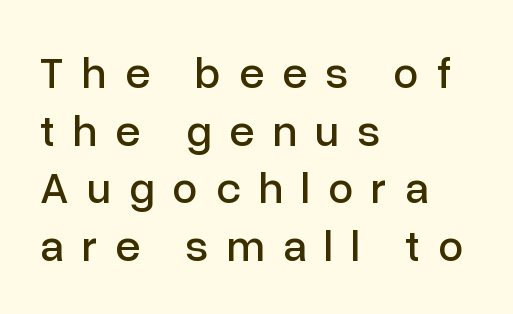
Typographically, this falls in the sans-serif category. The lettering holds an erect, upright posture throughout. Anything drawn beneath the words? Only blank space. Looks like regular typesetting: each glyph gets only the width it needs. The text block is weighted toward the left margin, trailing off unevenly rightward. Spacing between characters has been opened up far beyond the box default.
